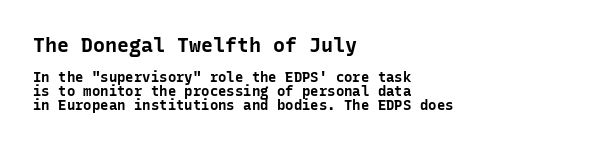
Q: Is the text bold? A: Yes.
Q: Is the text italic (slanted)? A: No, it is upright.
Q: Is the text underlined? A: No.
Q: How is the paragraph aligned? A: Left-aligned.
Q: Is the spacing between letters normal or unusually wide? A: Normal.
Q: Is the spacing between lines tight, normal or loose? A: Tight.
Q: Which block of text is set in a larger size, the first (top) or the second (bottom)? A: The first (top) one.
